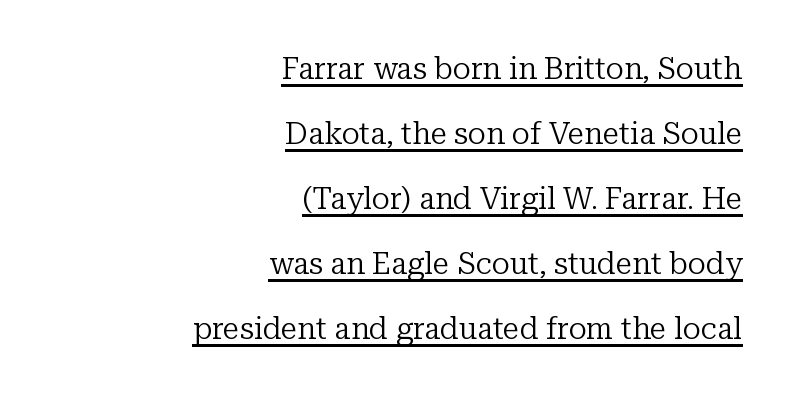
{"serif": "yes", "italic": "no", "bold": "no", "weight": "regular", "width": "normal", "stroke_contrast": "low", "x_height": "medium", "monospaced": "no", "underline": "yes", "align": "right", "line_spacing": "loose", "line_spacing_ratio": 2.17, "letter_spacing": "normal", "letter_spacing_em": 0.0, "glyph_px": 30}
